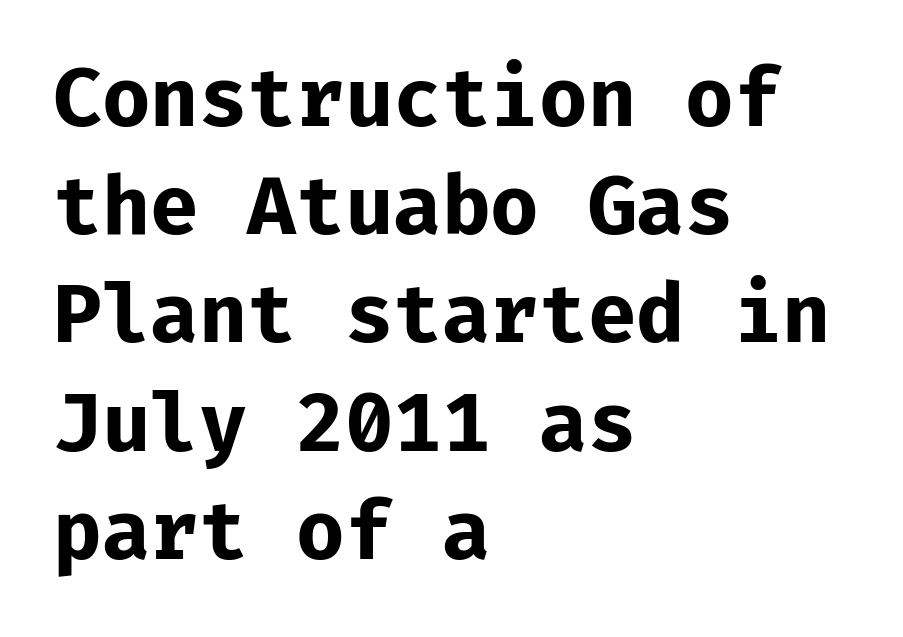
The image shows 79 px bold sans-serif type, upright, monospaced; set left-aligned, normal line spacing (1.37x), normal letter spacing, not underlined; low stroke contrast and a medium x-height.
